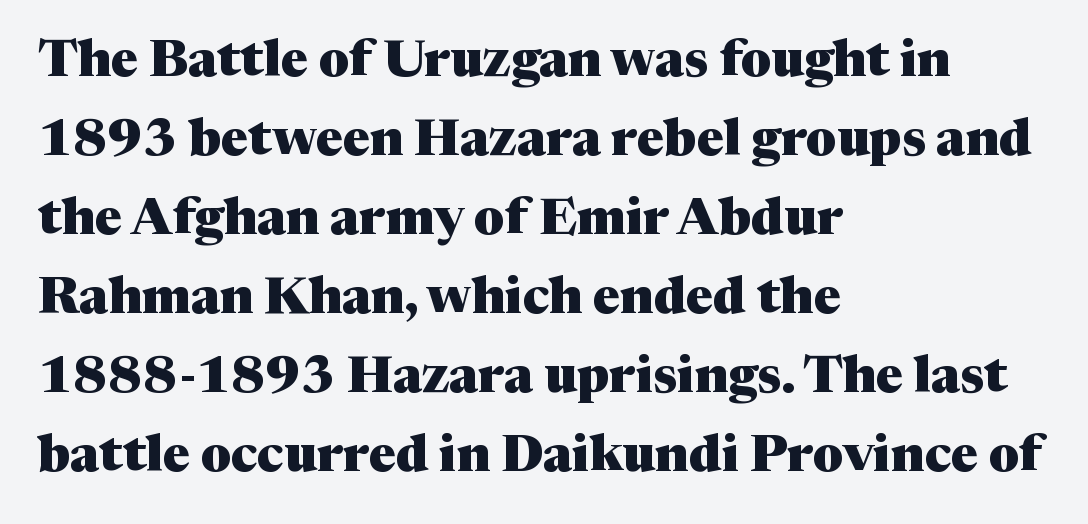
Decoration check: the copy has no underline. Nothing unusual about the tracking: characters are spaced as the font intends. Varying glyph widths throughout — classic text-font behaviour. Layout note: lines flush left. Stroke terminals: seriffed. The characters look thick and weighty, a clear bold.
